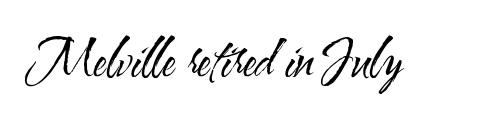
Q: Is the text bold? A: No.
Q: Is the text italic (slanted)? A: Yes.
Q: Is the typeface a serif or a sans-serif typeface? A: Sans-serif.
Q: Is the text underlined? A: No.
Q: Is the spacing between letters normal or unusually wide? A: Normal.
Q: Width (condensed, normal, or wide)? A: Condensed.
Q: Stroke contrast? A: Medium.
Q: x-height? A: Small.
Q: Monospaced? A: No.
